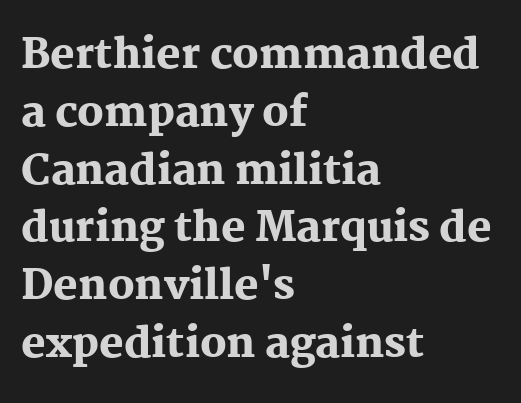
In terms of leading, this rendering sits right in the middle. A dark, heavy texture on the line: the type is bold. Nope, not italic — everything's standing straight. Stroke terminals: seriffed. Teacher's note: observe the even left margin — that is flush-left alignment.
